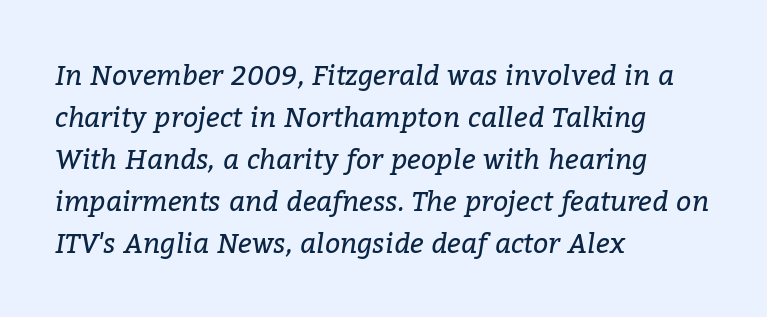
{"italic": "yes", "lean": "right", "slant_degrees": 9, "bold": "no", "underline": "no", "align": "left", "line_spacing": "normal", "line_spacing_ratio": 1.56, "letter_spacing": "normal", "letter_spacing_em": 0.0, "glyph_px": 27}
